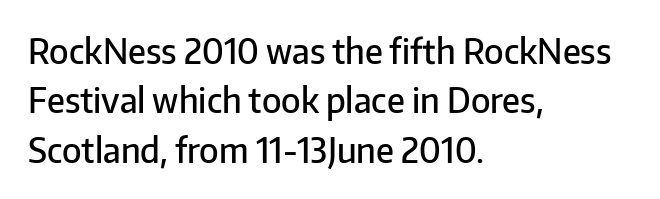
Q: Is the text bold? A: Semi-bold.
Q: Is the text italic (slanted)? A: No, it is upright.
Q: Is the typeface a serif or a sans-serif typeface? A: Sans-serif.
Q: Is the text underlined? A: No.
Q: How is the paragraph aligned? A: Left-aligned.
Q: Is the spacing between letters normal or unusually wide? A: Normal.
Q: Is the spacing between lines tight, normal or loose? A: Normal.
Q: Width (condensed, normal, or wide)? A: Normal.
Q: Stroke contrast? A: Low.
Q: x-height? A: Medium.
Q: Monospaced? A: No.
